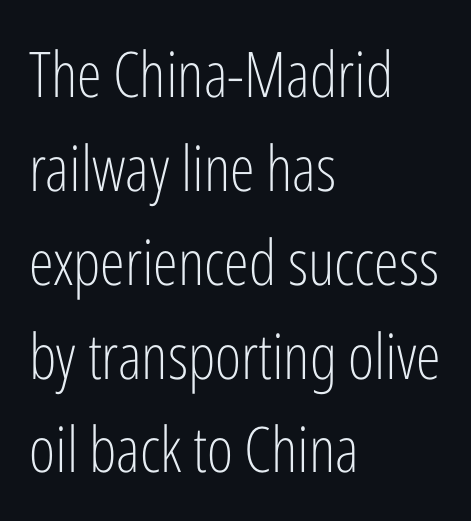
{"serif": "no", "italic": "no", "bold": "no", "weight": "light", "width": "condensed", "stroke_contrast": "low", "x_height": "medium", "monospaced": "no", "underline": "no", "align": "left", "line_spacing": "normal", "line_spacing_ratio": 1.49, "letter_spacing": "normal", "letter_spacing_em": 0.0, "glyph_px": 63}
